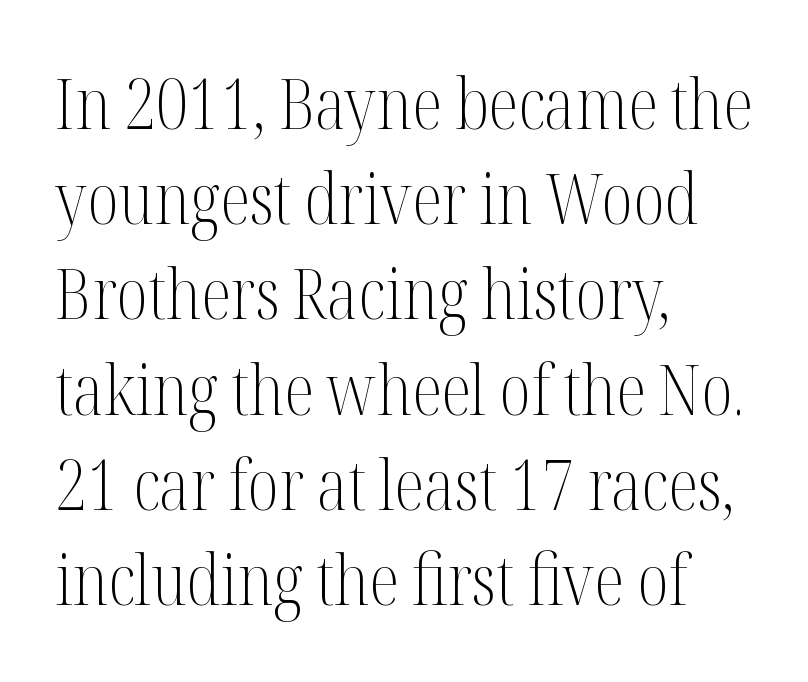
The image shows 69 px light, condensed serif type, upright; set left-aligned, normal line spacing (1.38x), normal letter spacing, not underlined; medium stroke contrast and a medium x-height.
